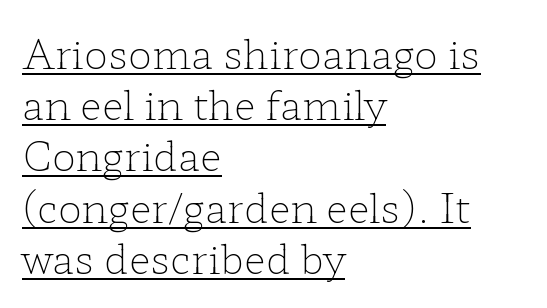
The image shows 40 px light, wide serif type, upright; set left-aligned, normal line spacing (1.28x), normal letter spacing, underlined; low stroke contrast and a medium x-height.
